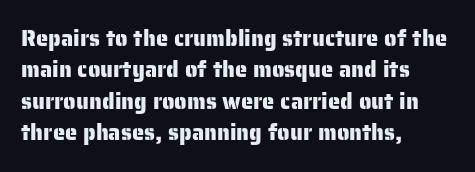
Quick note: underline off. Interline gaps are of average width in this sample. Notice how the stems are strictly vertical — no italics here. How are the letters spaced? Ordinarily, with no added tracking. The lines are quadded left.
